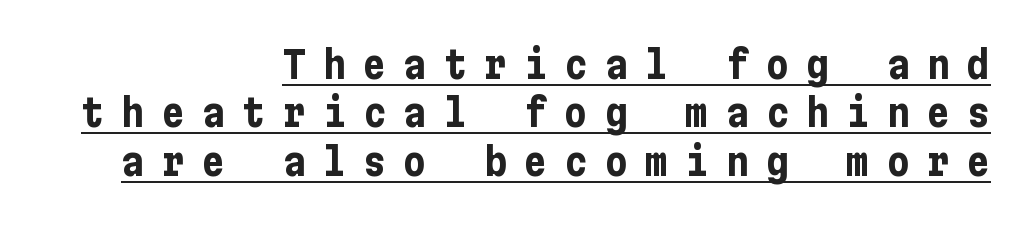
Notice how descenders clear the ascenders below comfortably — that's standard leading. In terms of posture, this sample is upright. The line texture is sparse and dotted thanks to wide tracking. Compared with a flush-left layout, this one pins lines to the opposite, right side.
